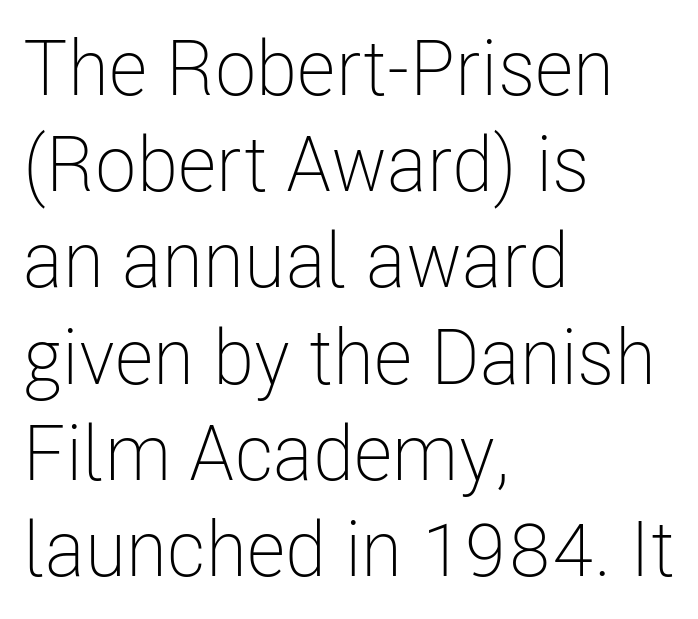
The image shows 77 px light, condensed sans-serif type, upright; set left-aligned, normal line spacing (1.25x), normal letter spacing, not underlined; low stroke contrast and a medium x-height.
